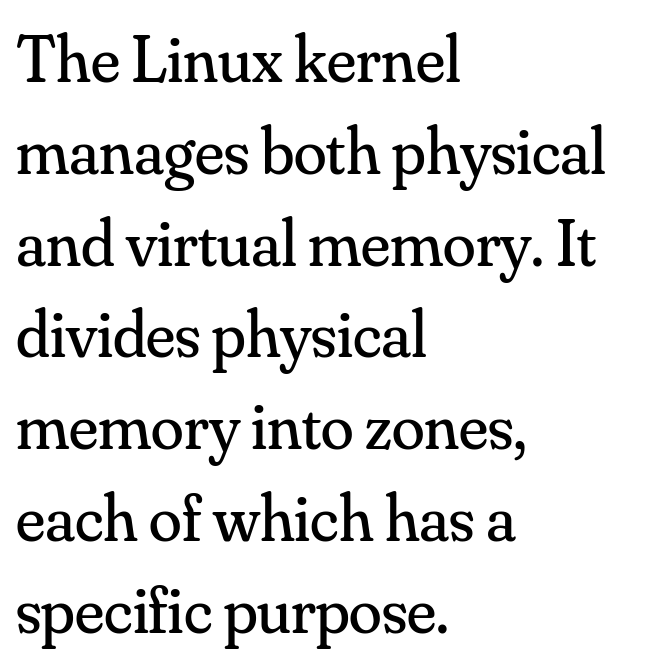
{"serif": "yes", "italic": "no", "bold": "no", "weight": "regular", "width": "normal", "stroke_contrast": "medium", "x_height": "small", "monospaced": "no", "underline": "no", "align": "left", "line_spacing": "normal", "line_spacing_ratio": 1.37, "letter_spacing": "normal", "letter_spacing_em": 0.0, "glyph_px": 67}
